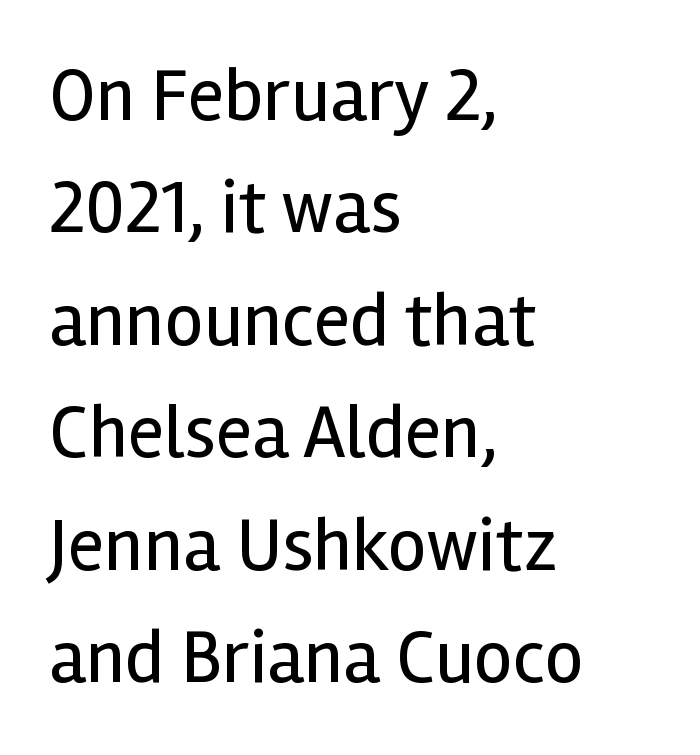
Rendered with straight, roman letterforms. Typographically, this falls in the sans-serif category. The typesetter chose a ragged-right arrangement here. Honestly, the row spacing looks completely unremarkable. Each word holds together tightly as a unit, with standard inter-letter gaps. This is not heavy type; no bold has been used.
